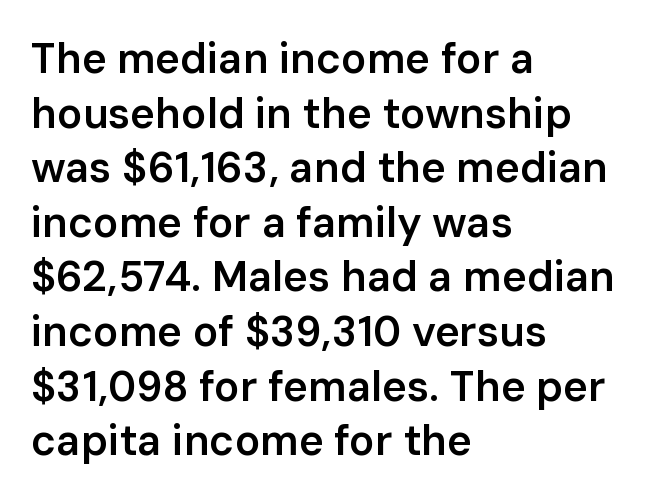
The image shows 42 px semibold sans-serif type, upright; set left-aligned, normal line spacing (1.3x), normal letter spacing, not underlined; low stroke contrast and a medium x-height.
